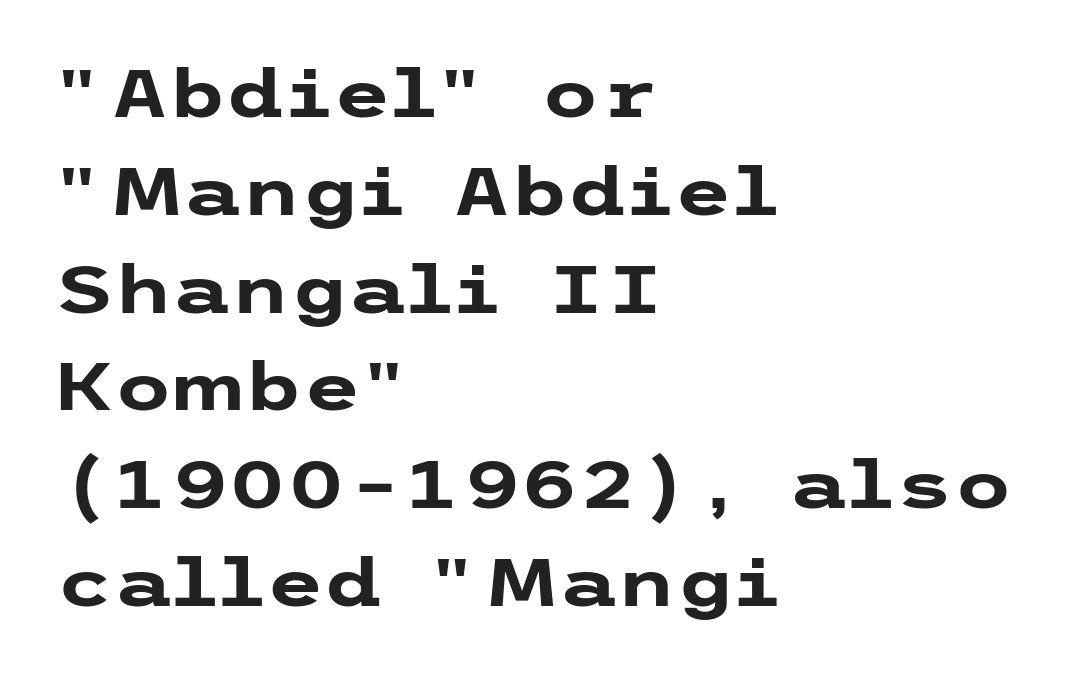
{"serif": "no", "italic": "no", "bold": "yes", "weight": "heavy", "width": "wide", "stroke_contrast": "low", "x_height": "medium", "underline": "no", "align": "left", "line_spacing": "normal", "line_spacing_ratio": 1.46, "letter_spacing": "normal", "letter_spacing_em": 0.0, "glyph_px": 67}
